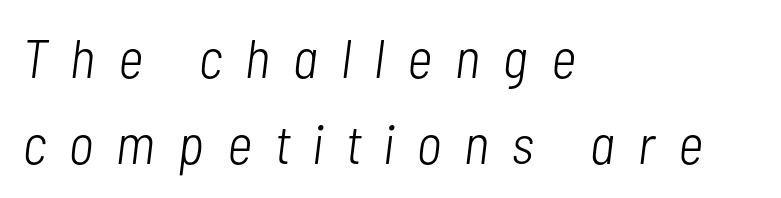
This sample has the flowing, uneven cadence of proportional lettering. Reading down the block, your eye returns to a fixed left position each line. Rendered with sloped, italic letterforms. Characters follow at a spacing far wider than the type designer built in.
